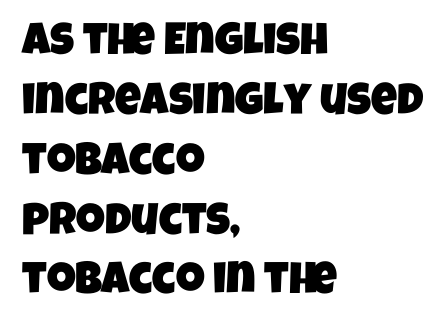
The image shows 45 px condensed sans-serif type; set left-aligned, normal line spacing (1.33x), normal letter spacing, not underlined; low stroke contrast and a large x-height.
